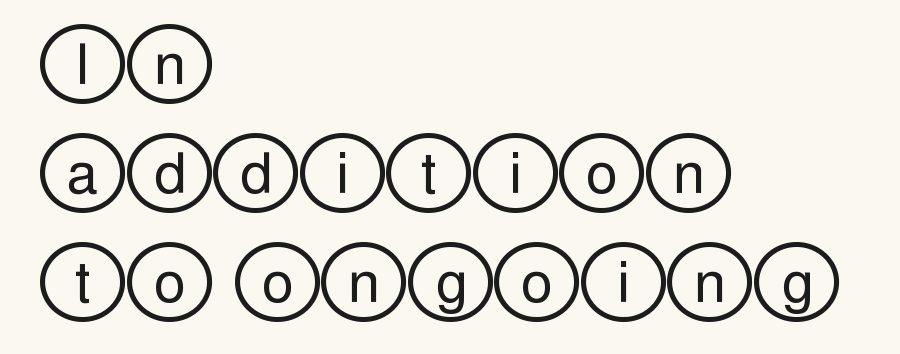
{"italic": "no", "width": "wide", "x_height": "large", "underline": "no", "align": "left", "line_spacing": "loose", "line_spacing_ratio": 1.95, "letter_spacing": "normal", "letter_spacing_em": 0.0, "glyph_px": 56}
